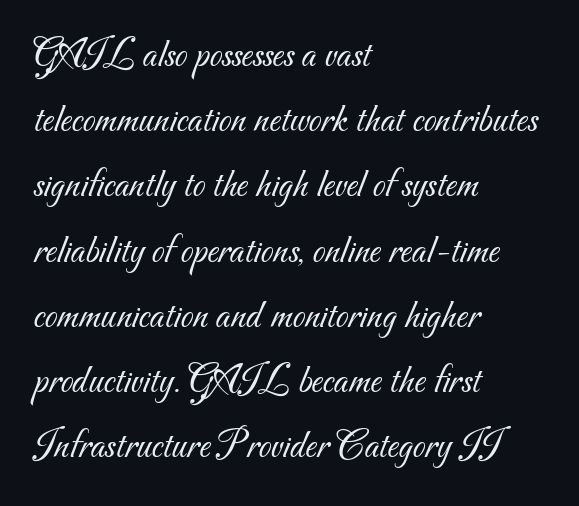
{"serif": "no", "bold": "no", "weight": "light", "width": "normal", "stroke_contrast": "medium", "x_height": "small", "monospaced": "no", "underline": "no", "align": "left", "line_spacing": "normal", "line_spacing_ratio": 1.59, "letter_spacing": "normal", "letter_spacing_em": 0.0, "glyph_px": 41}
